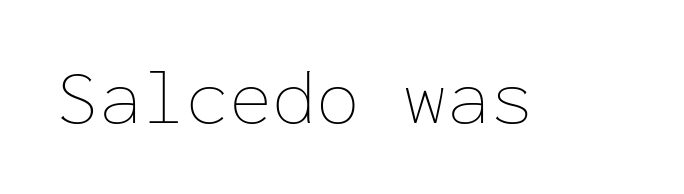
The image shows 79 px thin type, upright, monospaced; set normal letter spacing, not underlined; low stroke contrast and a medium x-height.
